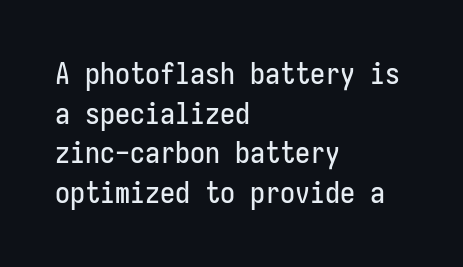
{"serif": "no", "italic": "no", "width": "condensed", "stroke_contrast": "low", "x_height": "medium", "monospaced": "yes", "underline": "no", "align": "left", "line_spacing": "normal", "line_spacing_ratio": 1.32, "letter_spacing": "normal", "letter_spacing_em": 0.0, "glyph_px": 30}
